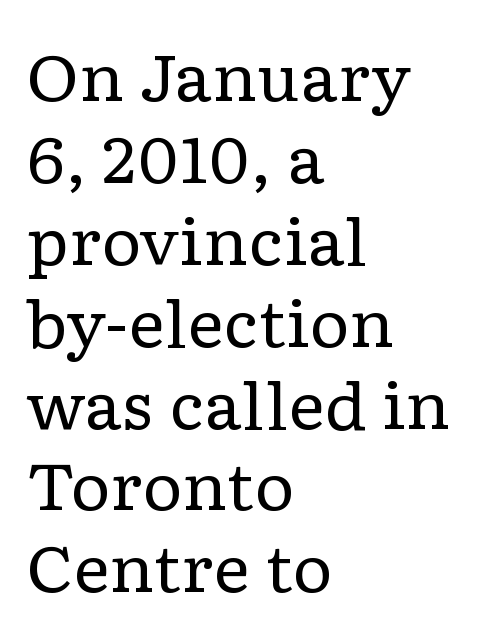
Regular leading. Weight: regular or lighter. Each line starts at the same left margin while the right side varies. Observe the serifs anchoring each vertical stroke in this sample. Plain, unruled lines of type. Do the characters align in a grid? No, the font is proportional.
